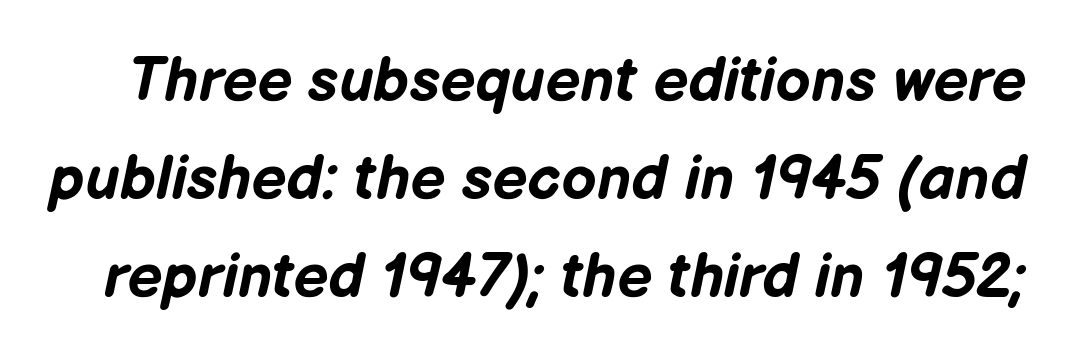
Q: Is the text bold? A: Yes.
Q: Is the text italic (slanted)? A: Yes, it leans right by about 12 degrees.
Q: Is the text underlined? A: No.
Q: Is the spacing between letters normal or unusually wide? A: Normal.
Q: Is the spacing between lines tight, normal or loose? A: Normal.
Q: Width (condensed, normal, or wide)? A: Normal.
Q: Stroke contrast? A: Low.
Q: x-height? A: Medium.
Q: Monospaced? A: No.
